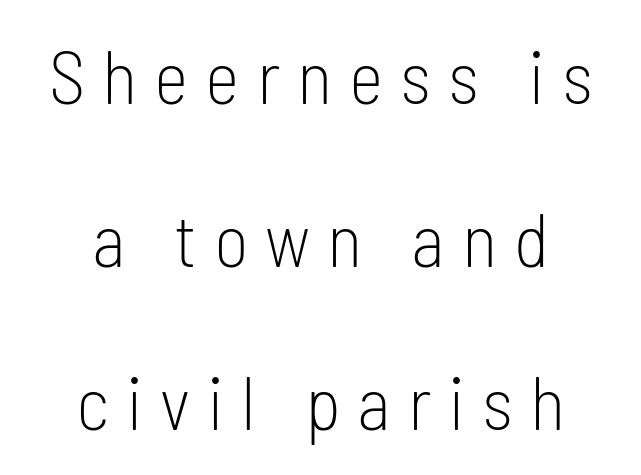
{"serif": "no", "italic": "no", "bold": "no", "weight": "light", "width": "condensed", "stroke_contrast": "low", "x_height": "medium", "monospaced": "no", "underline": "no", "align": "center", "line_spacing": "loose", "line_spacing_ratio": 2.2, "letter_spacing": "wide", "letter_spacing_em": 0.23, "glyph_px": 74}
